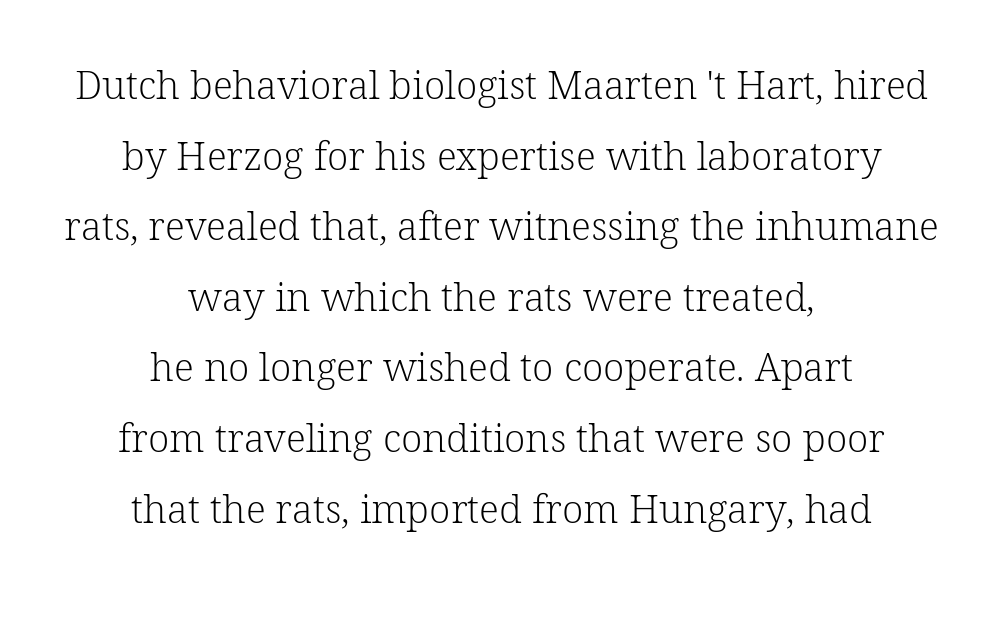
Casual observation: everything's sitting right in the middle. The type sits square on the baseline with zero lean. Counters stay open thanks to moderate or lighter strokes. The tracking reads as untouched default to a designer's eye.
